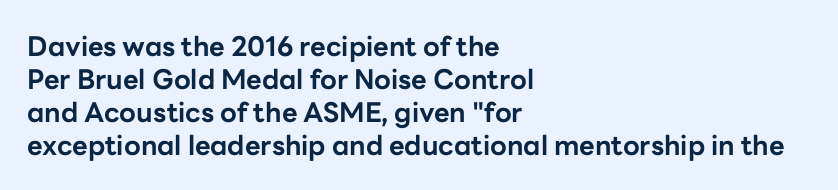
Q: Is the text bold? A: Yes.
Q: Is the text italic (slanted)? A: No, it is upright.
Q: Is the text underlined? A: No.
Q: How is the paragraph aligned? A: Left-aligned.
Q: Is the spacing between letters normal or unusually wide? A: Normal.
